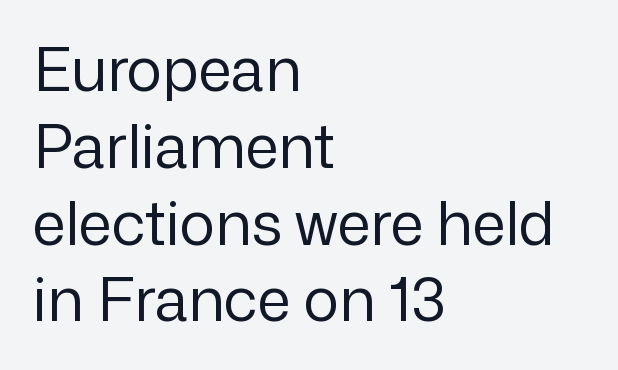
The image shows 60 px regular-weight sans-serif type, upright; set left-aligned, normal line spacing (1.28x), normal letter spacing, not underlined; low stroke contrast and a medium x-height.
